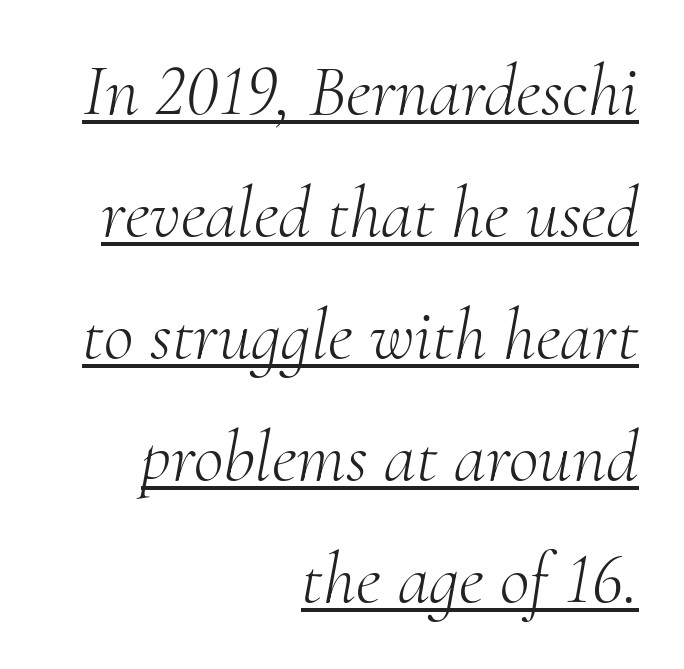
Q: Is the text bold? A: No.
Q: Is the text italic (slanted)? A: Yes, it leans right by about 10 degrees.
Q: Is the typeface a serif or a sans-serif typeface? A: Serif.
Q: Is the text underlined? A: Yes.
Q: How is the paragraph aligned? A: Right-aligned.
Q: Is the spacing between letters normal or unusually wide? A: Normal.
Q: Is the spacing between lines tight, normal or loose? A: Normal.
Q: Width (condensed, normal, or wide)? A: Normal.
Q: Stroke contrast? A: Medium.
Q: x-height? A: Small.
Q: Monospaced? A: No.
